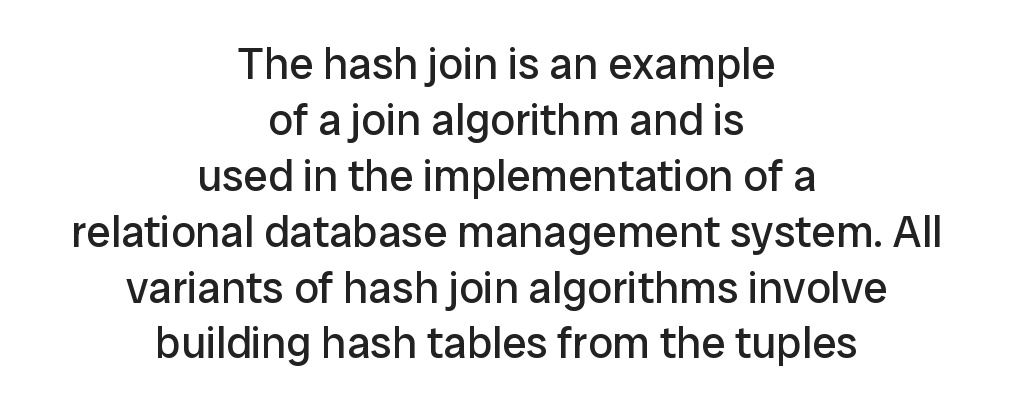
The image shows 44 px regular-weight sans-serif type, upright; set centered, normal line spacing (1.27x), normal letter spacing, not underlined; low stroke contrast and a medium x-height.
